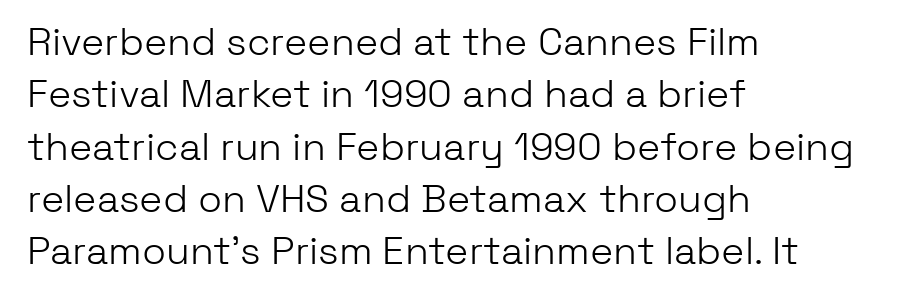
Does extra space separate the letters? No, they use regular spacing. A typesetter would mark this as roman, not italic. The line-height multiplier appears to be the usual default. This rendering features lettering with no underline.
